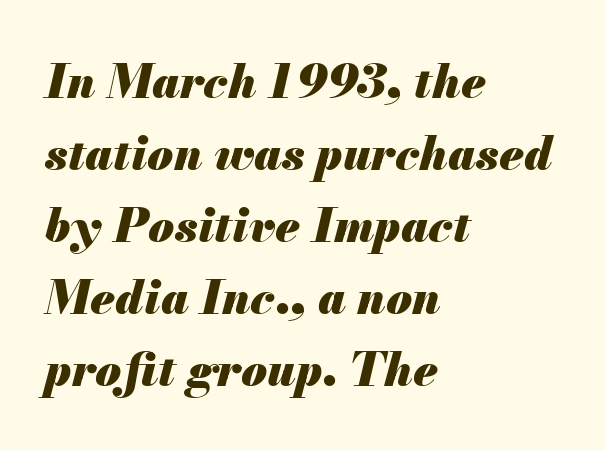
Q: Is the text bold? A: Yes.
Q: Is the text italic (slanted)? A: Yes, it leans right by about 13 degrees.
Q: Is the text underlined? A: No.
Q: How is the paragraph aligned? A: Left-aligned.
Q: Is the spacing between letters normal or unusually wide? A: Normal.
Q: Is the spacing between lines tight, normal or loose? A: Normal.
Q: Width (condensed, normal, or wide)? A: Normal.
Q: Stroke contrast? A: Medium.
Q: x-height? A: Small.
Q: Monospaced? A: No.
